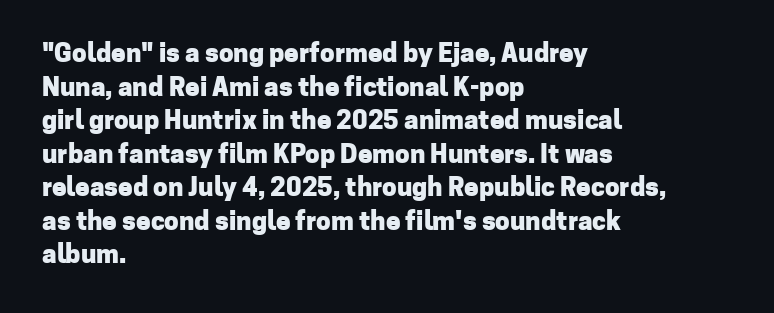
The image shows 26 px bold type, upright; set left-aligned, normal line spacing (1.29x), normal letter spacing, not underlined.
